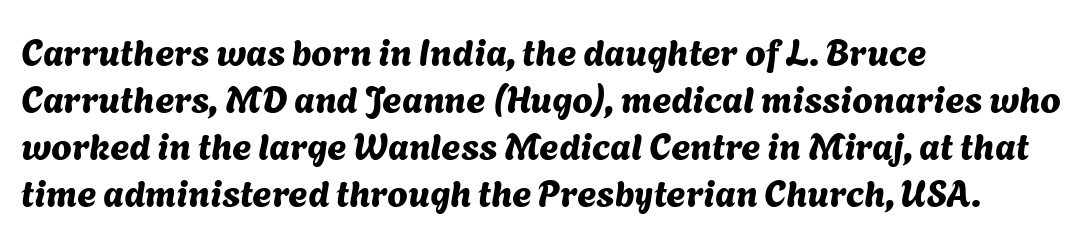
{"serif": "no", "width": "normal", "stroke_contrast": "medium", "x_height": "medium", "monospaced": "no", "underline": "no", "align": "left", "line_spacing": "normal", "line_spacing_ratio": 1.27, "letter_spacing": "normal", "letter_spacing_em": 0.0, "glyph_px": 37}
